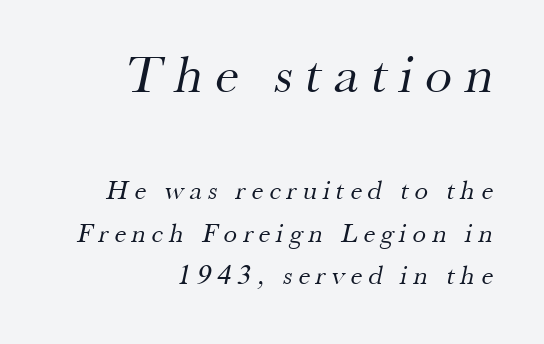
Q: Is the text bold? A: No.
Q: Is the typeface a serif or a sans-serif typeface? A: Serif.
Q: Is the text underlined? A: No.
Q: How is the paragraph aligned? A: Right-aligned.
Q: Is the spacing between letters normal or unusually wide? A: Unusually wide.
Q: Is the spacing between lines tight, normal or loose? A: Normal.
Q: Which block of text is set in a larger size, the first (top) or the second (bottom)? A: The first (top) one.
Q: Width (condensed, normal, or wide)? A: Normal.
Q: Stroke contrast? A: Medium.
Q: x-height? A: Small.
Q: Monospaced? A: No.
